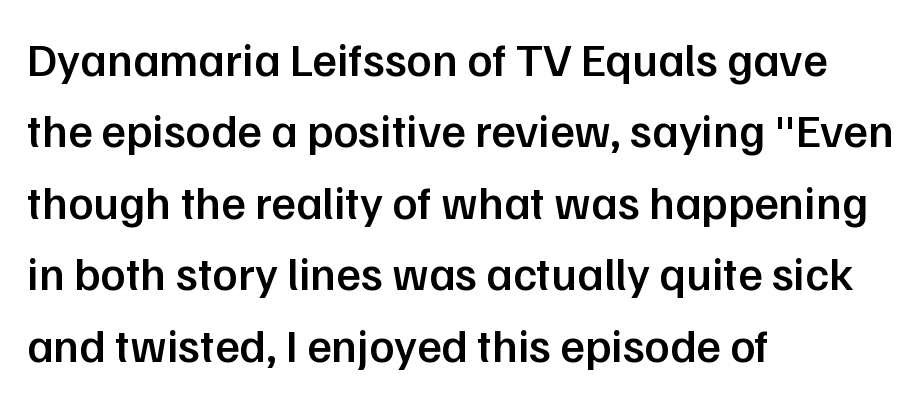
To sum up the face: it is a sans, with no serifs. No word sits above an underline. Here the glyphs are tracked normally, forming tight word shapes. The glyphs have the mass of a demibold cut, below bold.
